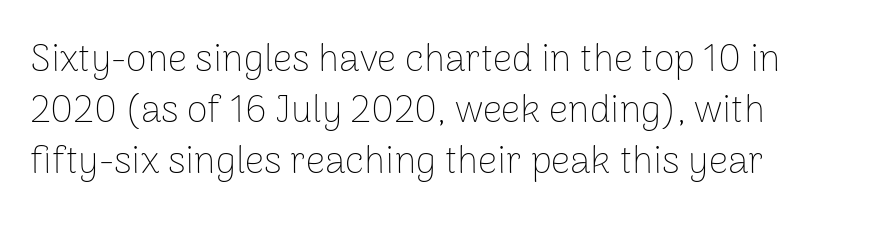
Q: Is the text bold? A: No.
Q: Is the text italic (slanted)? A: No, it is upright.
Q: Is the typeface a serif or a sans-serif typeface? A: Sans-serif.
Q: Is the text underlined? A: No.
Q: Is the spacing between letters normal or unusually wide? A: Normal.
Q: Is the spacing between lines tight, normal or loose? A: Normal.
Q: Width (condensed, normal, or wide)? A: Normal.
Q: Stroke contrast? A: Low.
Q: x-height? A: Medium.
Q: Monospaced? A: No.
